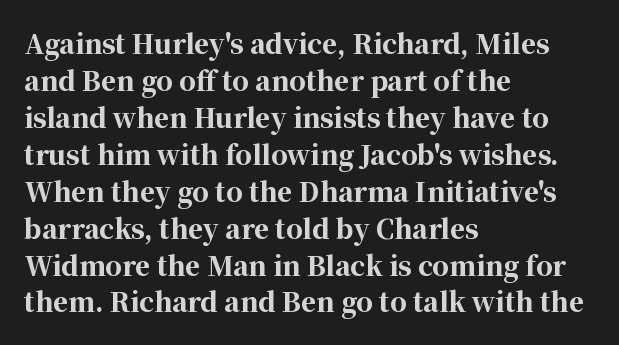
These words are printed bold, with thick strokes throughout. Between one letter and the next there's only the usual sliver of space. The letters stand straight up with perfectly vertical stems. The rendering anchors every line to the left-hand side. The leading is moderate, giving the passage an even texture.
